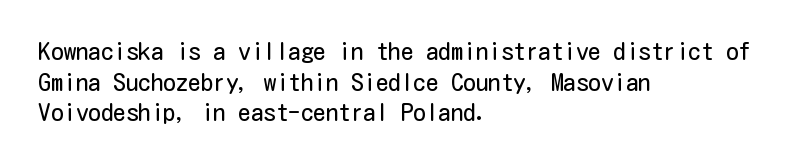
Q: Is the text bold? A: No.
Q: Is the text italic (slanted)? A: No, it is upright.
Q: Is the text underlined? A: No.
Q: How is the paragraph aligned? A: Left-aligned.
Q: Is the spacing between letters normal or unusually wide? A: Normal.
